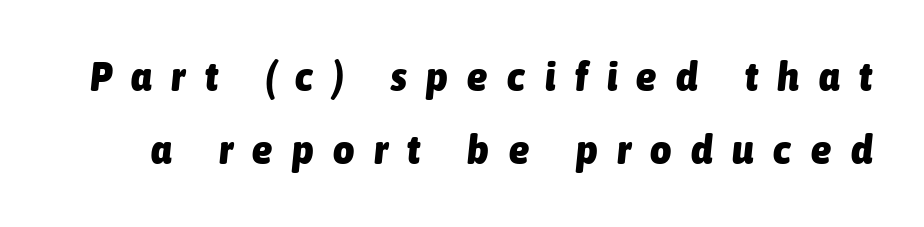
The image shows 41 px heavy, condensed type, italic (leaning right); set line spacing 1.77x, unusually wide letter spacing (+0.48 em), not underlined; low stroke contrast and a medium x-height.
